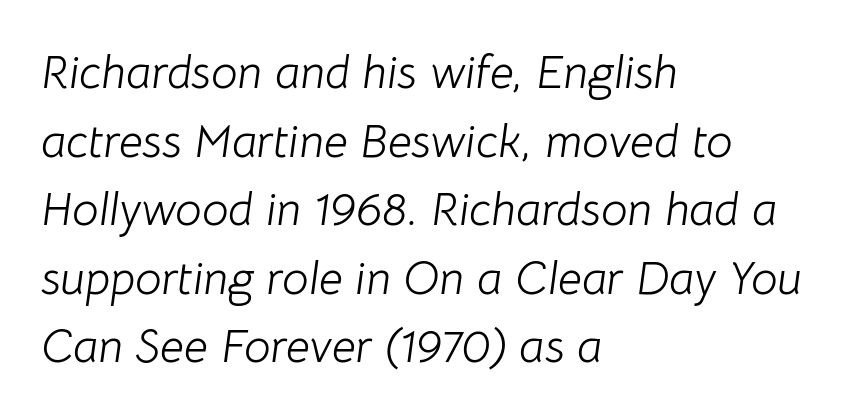
{"italic": "yes", "lean": "right", "slant_degrees": 8, "bold": "no", "weight": "light", "width": "normal", "stroke_contrast": "low", "x_height": "medium", "monospaced": "no", "underline": "no", "align": "left", "line_spacing": "normal", "line_spacing_ratio": 1.46, "letter_spacing": "normal", "letter_spacing_em": 0.0, "glyph_px": 47}
